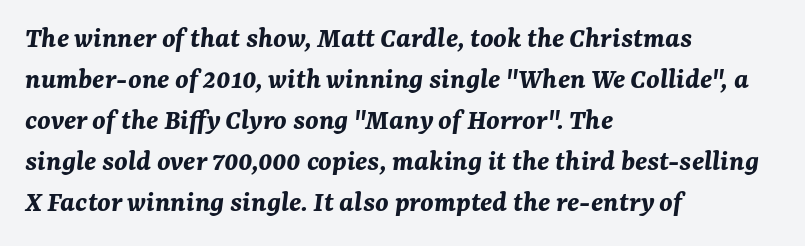
Unmarked baselines from the first word to the last. Where is the straight margin? On the left. The face used here is rendered with its standard letterfit. Its strokes are broad and dark, the hallmark of bold type. The passage shown is typed in a proportional face where columns would drift.
